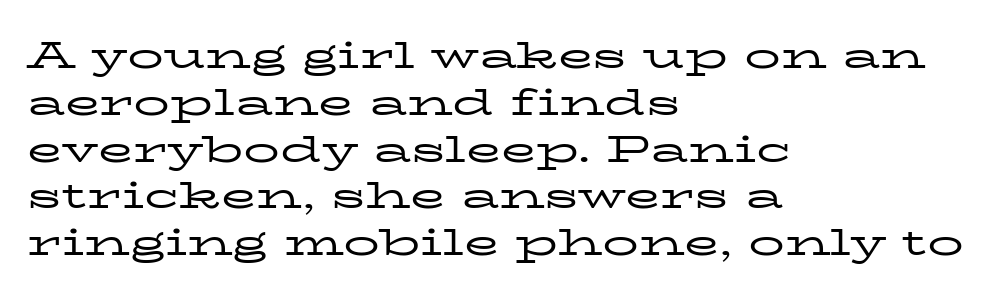
{"serif": "yes", "italic": "no", "bold": "no", "weight": "regular", "width": "wide", "stroke_contrast": "low", "x_height": "medium", "monospaced": "no", "underline": "no", "align": "left", "line_spacing": "normal", "line_spacing_ratio": 1.3, "letter_spacing": "normal", "letter_spacing_em": 0.0, "glyph_px": 36}
